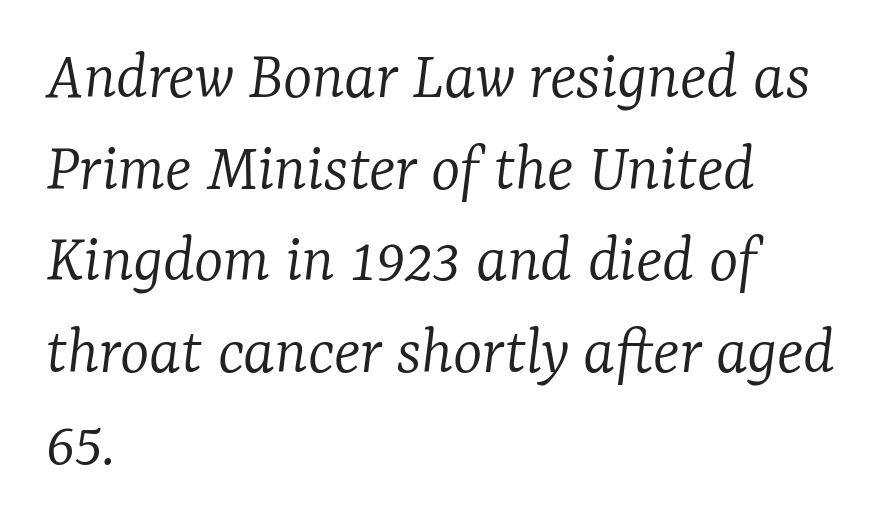
{"serif": "yes", "italic": "yes", "lean": "right", "slant_degrees": 7, "bold": "no", "weight": "light", "width": "normal", "stroke_contrast": "low", "x_height": "medium", "monospaced": "no", "underline": "no", "align": "left", "line_spacing": "normal", "line_spacing_ratio": 1.31, "letter_spacing": "normal", "letter_spacing_em": 0.0, "glyph_px": 70}
